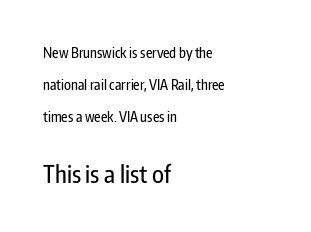
Q: Is the text italic (slanted)? A: No, it is upright.
Q: Is the text underlined? A: No.
Q: How is the paragraph aligned? A: Left-aligned.
Q: Is the spacing between letters normal or unusually wide? A: Normal.
Q: Is the spacing between lines tight, normal or loose? A: Loose.
Q: Which block of text is set in a larger size, the first (top) or the second (bottom)? A: The second (bottom) one.
